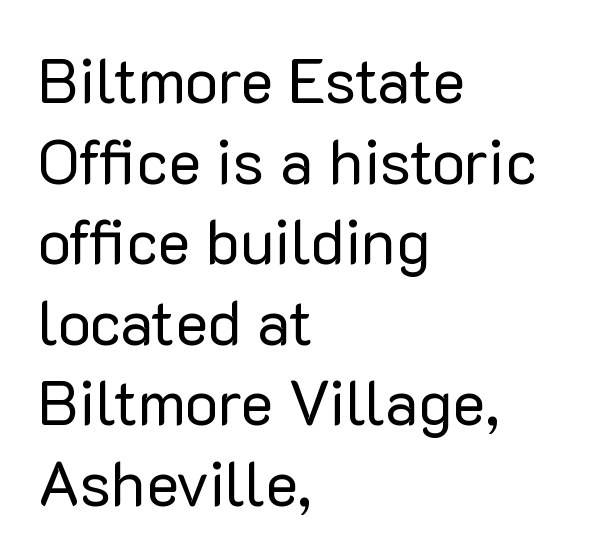
{"serif": "no", "italic": "no", "bold": "no", "weight": "regular", "width": "normal", "stroke_contrast": "low", "x_height": "medium", "monospaced": "no", "underline": "no", "align": "left", "line_spacing": "normal", "line_spacing_ratio": 1.3, "letter_spacing": "normal", "letter_spacing_em": 0.0, "glyph_px": 62}
